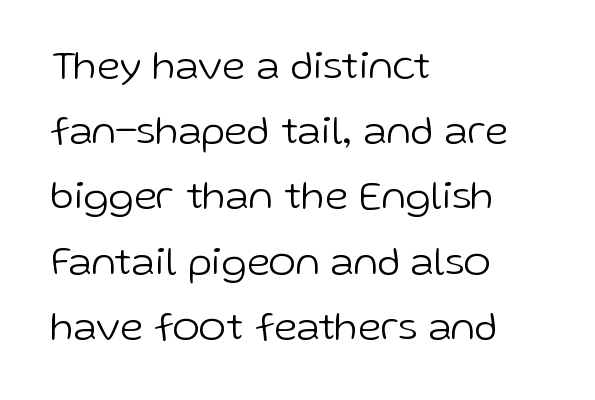
Q: Is the text bold? A: No.
Q: Is the text italic (slanted)? A: No, it is upright.
Q: Is the typeface a serif or a sans-serif typeface? A: Sans-serif.
Q: Is the text underlined? A: No.
Q: How is the paragraph aligned? A: Left-aligned.
Q: Is the spacing between letters normal or unusually wide? A: Normal.
Q: Is the spacing between lines tight, normal or loose? A: Normal.
Q: Width (condensed, normal, or wide)? A: Normal.
Q: Stroke contrast? A: Low.
Q: x-height? A: Medium.
Q: Monospaced? A: No.
